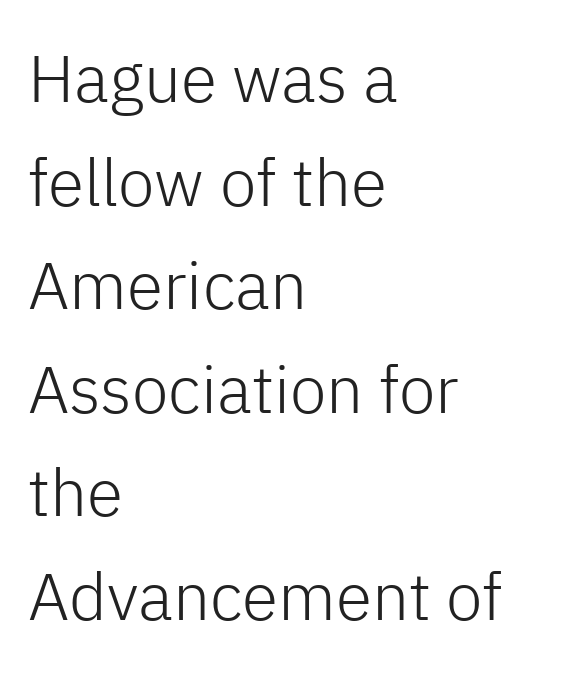
{"serif": "no", "italic": "no", "bold": "no", "weight": "light", "width": "normal", "stroke_contrast": "low", "x_height": "medium", "monospaced": "no", "underline": "no", "align": "left", "line_spacing": "normal", "line_spacing_ratio": 1.57, "letter_spacing": "normal", "letter_spacing_em": 0.0, "glyph_px": 66}
